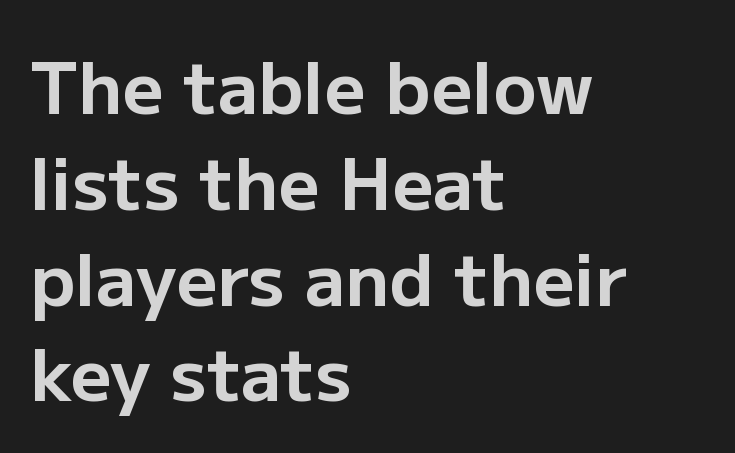
{"serif": "no", "italic": "no", "bold": "yes", "weight": "bold", "width": "normal", "stroke_contrast": "low", "x_height": "medium", "monospaced": "no", "underline": "no", "align": "left", "line_spacing": "normal", "line_spacing_ratio": 1.33, "letter_spacing": "normal", "letter_spacing_em": 0.0, "glyph_px": 72}
